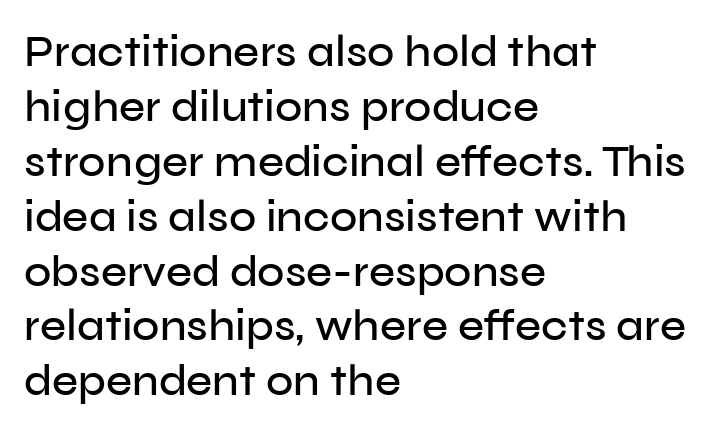
Q: Is the text italic (slanted)? A: No, it is upright.
Q: Is the typeface a serif or a sans-serif typeface? A: Sans-serif.
Q: Is the text underlined? A: No.
Q: How is the paragraph aligned? A: Left-aligned.
Q: Is the spacing between letters normal or unusually wide? A: Normal.
Q: Width (condensed, normal, or wide)? A: Normal.
Q: Stroke contrast? A: Low.
Q: x-height? A: Medium.
Q: Monospaced? A: No.
